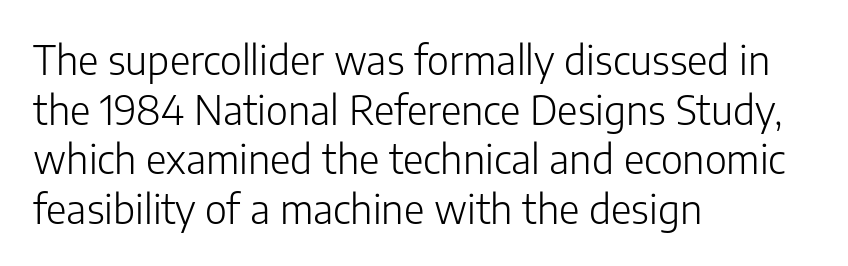
{"serif": "no", "italic": "no", "bold": "no", "weight": "light", "width": "normal", "stroke_contrast": "low", "x_height": "medium", "monospaced": "no", "underline": "no", "align": "left", "line_spacing_ratio": 1.24, "letter_spacing": "normal", "letter_spacing_em": 0.0, "glyph_px": 40}
